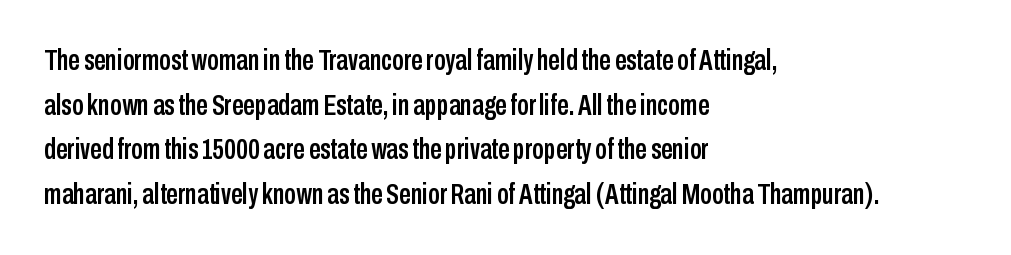
{"serif": "no", "italic": "no", "width": "condensed", "stroke_contrast": "low", "x_height": "medium", "monospaced": "no", "underline": "no", "align": "left", "line_spacing": "normal", "line_spacing_ratio": 1.54, "letter_spacing": "normal", "letter_spacing_em": 0.0, "glyph_px": 29}
